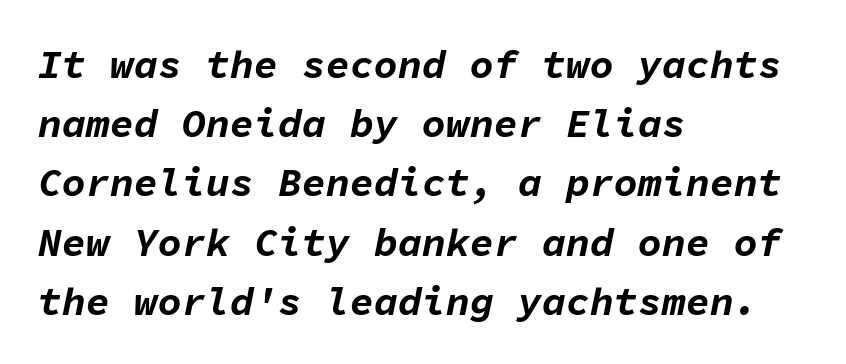
Looks like terminal output: every glyph gets an equal slot. Beneath every word, the page is bare. Quick note: italic. The setting favours the left margin, as ordinary paragraphs usually do.
